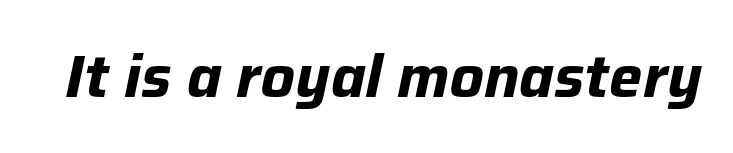
The image shows 59 px bold type, italic (leaning right); set normal letter spacing, not underlined; low stroke contrast and a medium x-height.
